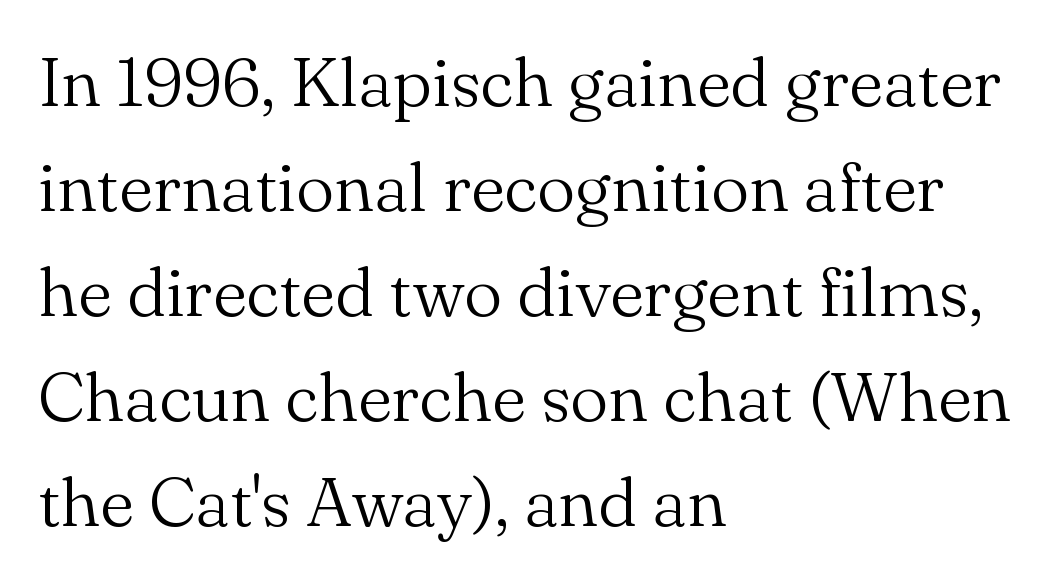
The characters are drawn with everyday or finer stroke widths. You can tell from the footed stems that serif type was used. Each word holds together tightly as a unit, with standard inter-letter gaps. Looks like regular typesetting: each glyph gets only the width it needs. The space between consecutive lines is moderate.
